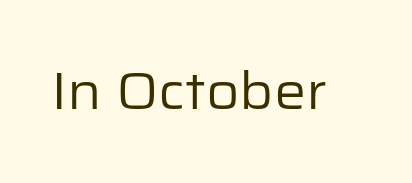
{"serif": "no", "italic": "no", "bold": "no", "weight": "regular", "width": "normal", "stroke_contrast": "low", "x_height": "medium", "monospaced": "no", "underline": "no", "letter_spacing": "normal", "letter_spacing_em": 0.0, "glyph_px": 51}
